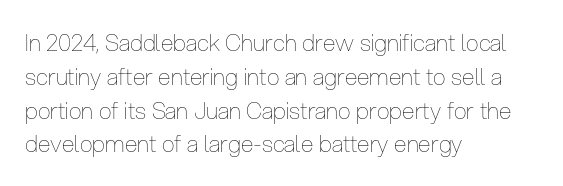
{"italic": "no", "bold": "no", "underline": "no", "align": "left", "line_spacing": "normal", "line_spacing_ratio": 1.47, "letter_spacing": "normal", "letter_spacing_em": 0.0, "glyph_px": 23}
